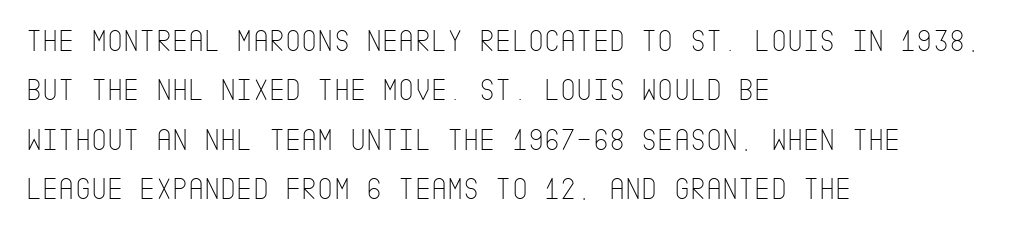
{"serif": "no", "italic": "no", "bold": "no", "weight": "thin", "width": "condensed", "stroke_contrast": "low", "x_height": "large", "underline": "no", "align": "left", "line_spacing": "normal", "line_spacing_ratio": 1.59, "letter_spacing": "normal", "letter_spacing_em": 0.0, "glyph_px": 31}
